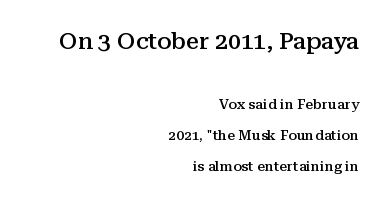
Line endings align vertically; line beginnings do not. These lines stand farther apart than default settings would place them. Moderately thickened strokes mark this as semibold type. Characters follow at the spacing the type designer built in. Block one is the big one; block two sits smaller underneath.
